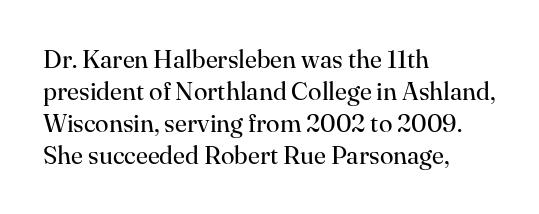
The image shows 25 px text type, upright; set left-aligned, normal line spacing (1.28x), normal letter spacing, not underlined.
